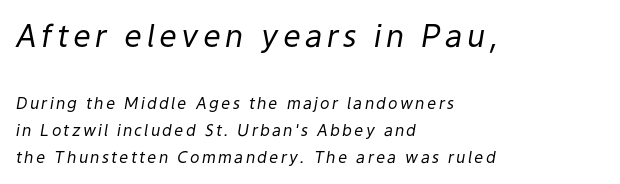
{"italic": "yes", "lean": "right", "slant_degrees": 9, "bold": "no", "weight": "regular", "width": "normal", "stroke_contrast": "low", "x_height": "medium", "monospaced": "no", "underline": "no", "align": "left", "line_spacing": "normal", "line_spacing_ratio": 1.69, "larger_block": "first", "size_ratio": 1.94, "glyph_px": 31}
